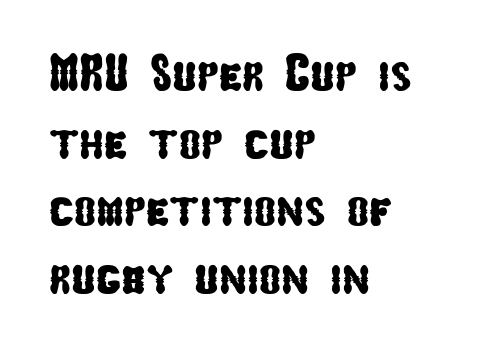
Between one letter and the next there's only the usual sliver of space. Character widths vary here, with narrow letters taking less room than wide ones. Visually the block forms a straight wall on the left and a jagged coastline on the right. To sum up the face: it is a sans, with no serifs. The foot of each line stays bare and open.
